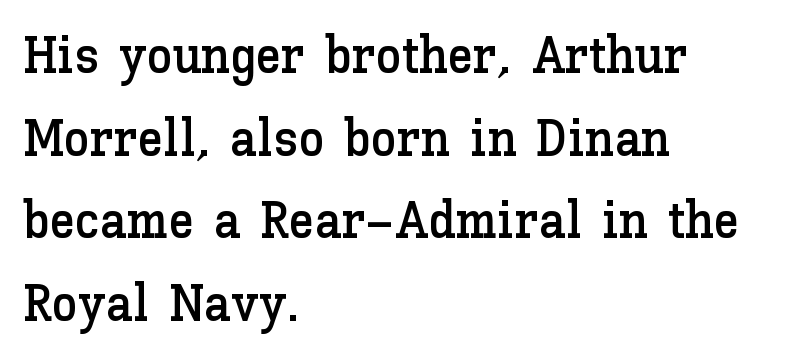
The image shows 52 px text type, upright; set left-aligned, normal line spacing (1.59x), normal letter spacing, not underlined; low stroke contrast and a medium x-height.
